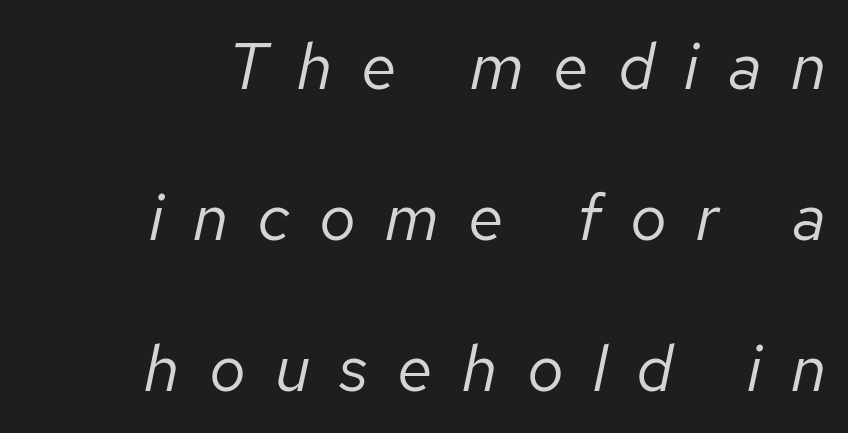
Loosely led — the rows are spread out. Leftover space on each line is placed entirely before the opening word. The face used here is proportionally spaced, like ordinary book or web type. There's an unmistakable incline to the writing here. Rule under the text: the space is simply empty.
